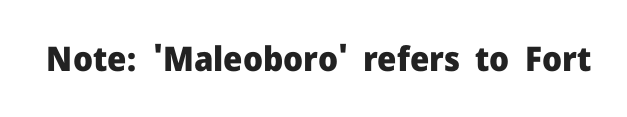
The image shows 34 px heavy sans-serif type, upright; set normal letter spacing, not underlined; low stroke contrast and a medium x-height.
